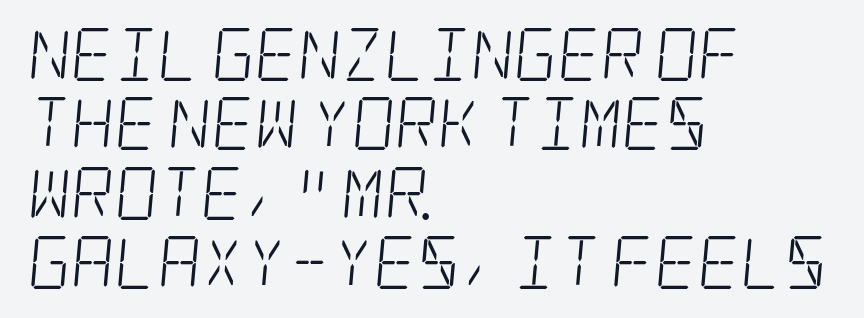
Q: Is the text bold? A: No.
Q: Is the typeface a serif or a sans-serif typeface? A: Serif.
Q: Is the text underlined? A: No.
Q: How is the paragraph aligned? A: Left-aligned.
Q: Is the spacing between letters normal or unusually wide? A: Normal.
Q: Is the spacing between lines tight, normal or loose? A: Normal.
Q: Width (condensed, normal, or wide)? A: Condensed.
Q: Stroke contrast? A: Low.
Q: x-height? A: Large.
